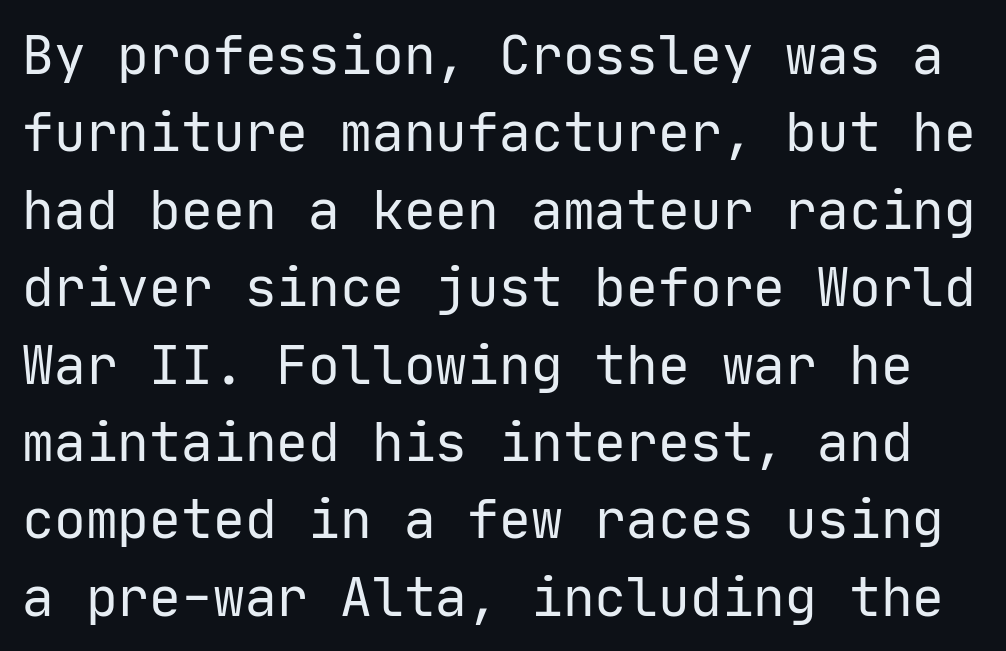
Q: Is the text bold? A: No.
Q: Is the text italic (slanted)? A: No, it is upright.
Q: Is the typeface a serif or a sans-serif typeface? A: Sans-serif.
Q: Is the text underlined? A: No.
Q: Is the spacing between letters normal or unusually wide? A: Normal.
Q: Is the spacing between lines tight, normal or loose? A: Normal.
Q: Width (condensed, normal, or wide)? A: Normal.
Q: Stroke contrast? A: Low.
Q: x-height? A: Medium.
Q: Monospaced? A: Yes.
